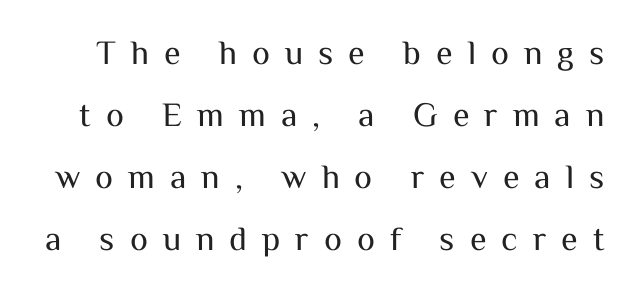
{"serif": "no", "italic": "no", "bold": "no", "weight": "regular", "width": "normal", "stroke_contrast": "medium", "x_height": "medium", "monospaced": "no", "underline": "no", "line_spacing_ratio": 1.82, "letter_spacing": "wide", "letter_spacing_em": 0.44, "glyph_px": 34}
